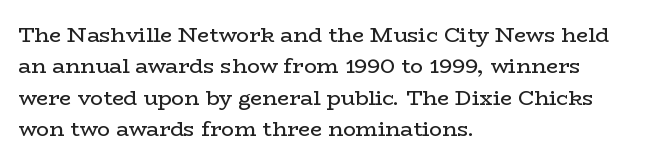
Q: Is the text bold? A: No.
Q: Is the text italic (slanted)? A: No, it is upright.
Q: Is the text underlined? A: No.
Q: How is the paragraph aligned? A: Left-aligned.
Q: Is the spacing between letters normal or unusually wide? A: Normal.
Q: Is the spacing between lines tight, normal or loose? A: Normal.
